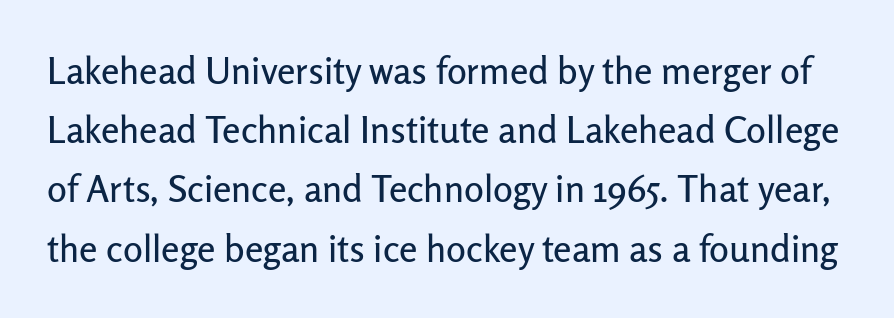
Q: Is the text italic (slanted)? A: No, it is upright.
Q: Is the typeface a serif or a sans-serif typeface? A: Sans-serif.
Q: Is the text underlined? A: No.
Q: Is the spacing between letters normal or unusually wide? A: Normal.
Q: Is the spacing between lines tight, normal or loose? A: Normal.
Q: Width (condensed, normal, or wide)? A: Normal.
Q: Stroke contrast? A: Low.
Q: x-height? A: Medium.
Q: Monospaced? A: No.
